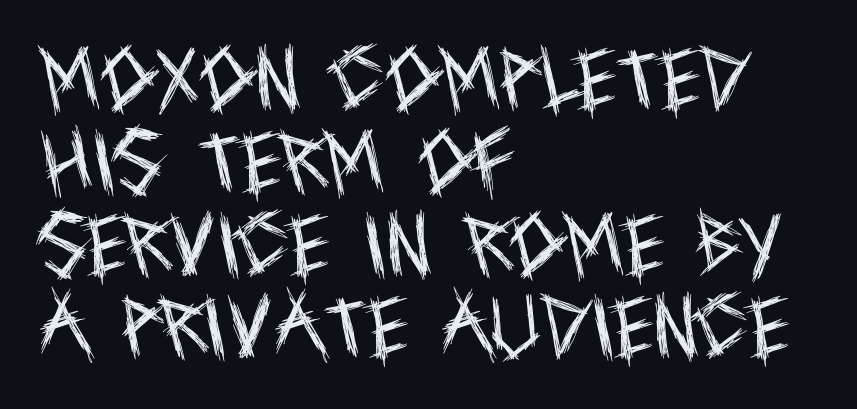
{"serif": "no", "italic": "no", "bold": "no", "weight": "regular", "width": "condensed", "x_height": "large", "monospaced": "no", "underline": "no", "align": "left", "line_spacing_ratio": 1.2, "letter_spacing": "normal", "letter_spacing_em": 0.0, "glyph_px": 69}
